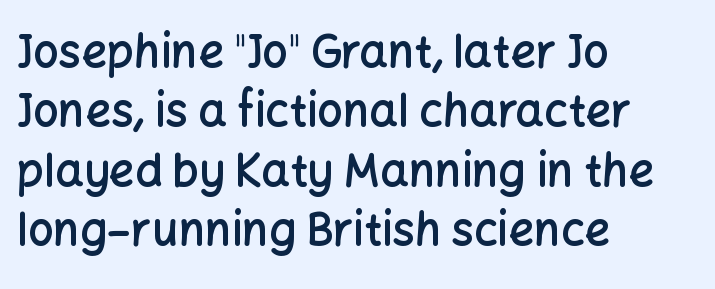
The image shows 45 px semibold sans-serif type, upright; set left-aligned, normal line spacing (1.32x), normal letter spacing, not underlined; low stroke contrast and a medium x-height.
